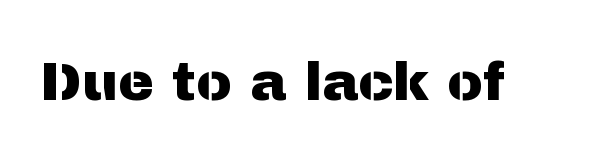
Q: Is the text italic (slanted)? A: No, it is upright.
Q: Is the typeface a serif or a sans-serif typeface? A: Sans-serif.
Q: Is the text underlined? A: No.
Q: Is the spacing between letters normal or unusually wide? A: Normal.
Q: Width (condensed, normal, or wide)? A: Normal.
Q: Stroke contrast? A: Medium.
Q: x-height? A: Medium.
Q: Monospaced? A: No.
